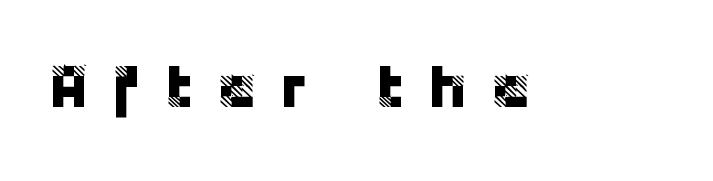
Note: no serifs on the glyphs. The string is rendered with underlining switched off. The letters stand straight up with perfectly vertical stems. The letterforms stand isolated, each surrounded by extra space.
